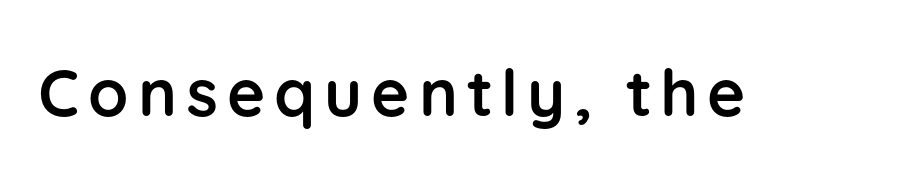
Proportional: the letters do not fall into vertical columns. Rendered with straight, roman letterforms. The passage shown is emphatically bold. The baseline area is clear. Observe the absence of serifs on each vertical stroke in this sample.
